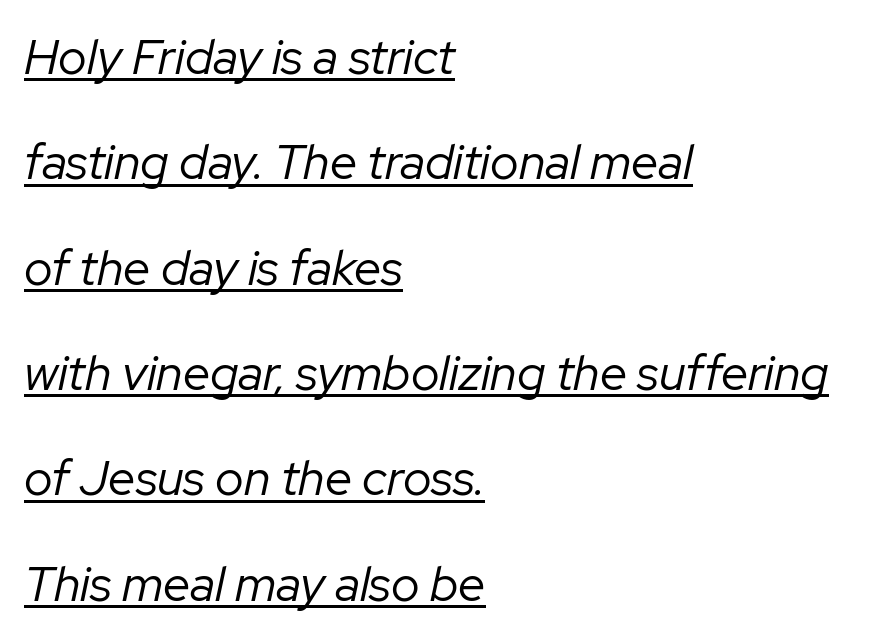
{"italic": "yes", "lean": "right", "slant_degrees": 12, "bold": "no", "weight": "regular", "width": "normal", "stroke_contrast": "low", "x_height": "medium", "monospaced": "no", "underline": "yes", "align": "left", "line_spacing": "loose", "line_spacing_ratio": 2.15, "letter_spacing": "normal", "letter_spacing_em": 0.0, "glyph_px": 49}
